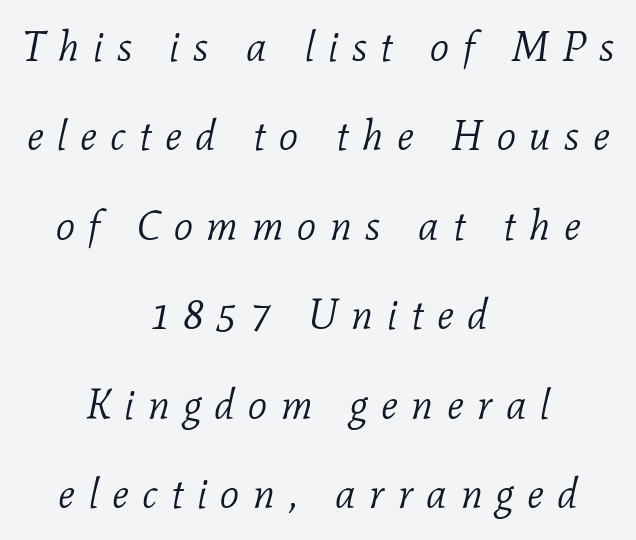
Q: Is the text bold? A: No.
Q: Is the text italic (slanted)? A: Yes, it leans right by about 11 degrees.
Q: Is the typeface a serif or a sans-serif typeface? A: Serif.
Q: Is the text underlined? A: No.
Q: How is the paragraph aligned? A: Centered.
Q: Is the spacing between letters normal or unusually wide? A: Unusually wide.
Q: Is the spacing between lines tight, normal or loose? A: Loose.
Q: Width (condensed, normal, or wide)? A: Normal.
Q: Stroke contrast? A: Low.
Q: x-height? A: Medium.
Q: Monospaced? A: No.
